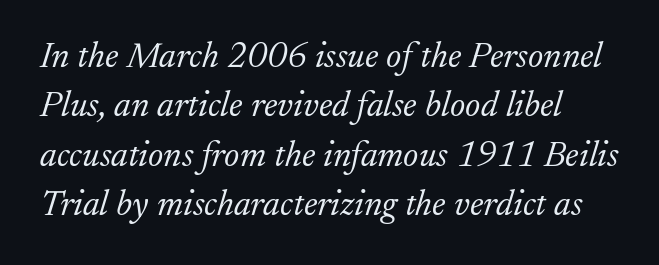
{"serif": "yes", "italic": "yes", "lean": "right", "slant_degrees": 17, "bold": "no", "weight": "light", "width": "normal", "stroke_contrast": "low", "x_height": "small", "monospaced": "no", "underline": "no", "line_spacing": "normal", "line_spacing_ratio": 1.37, "letter_spacing": "normal", "letter_spacing_em": 0.0, "glyph_px": 36}
